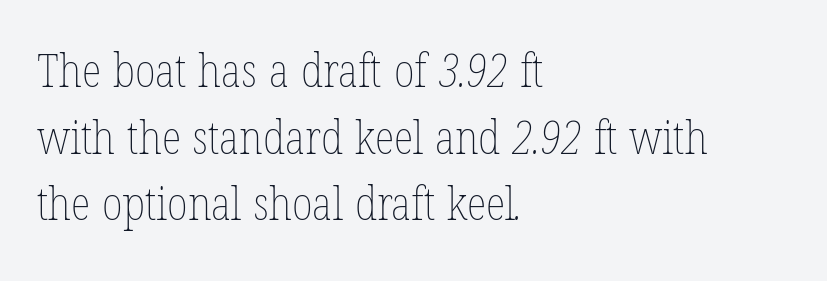
Q: Is the text bold? A: No.
Q: Is the text underlined? A: No.
Q: How is the paragraph aligned? A: Left-aligned.
Q: Is the spacing between letters normal or unusually wide? A: Normal.
Q: Is the spacing between lines tight, normal or loose? A: Normal.
Q: Width (condensed, normal, or wide)? A: Condensed.
Q: Stroke contrast? A: Low.
Q: x-height? A: Medium.
Q: Monospaced? A: No.
